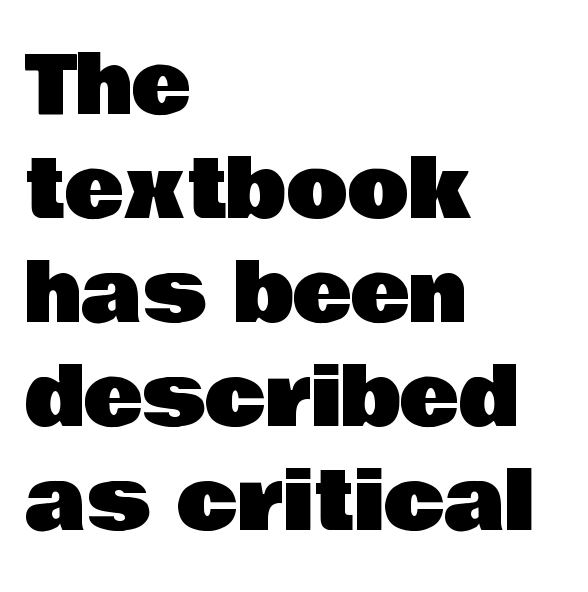
{"serif": "no", "italic": "no", "width": "normal", "stroke_contrast": "low", "x_height": "large", "monospaced": "no", "underline": "no", "align": "left", "line_spacing": "normal", "line_spacing_ratio": 1.3, "letter_spacing": "normal", "letter_spacing_em": 0.0, "glyph_px": 80}
